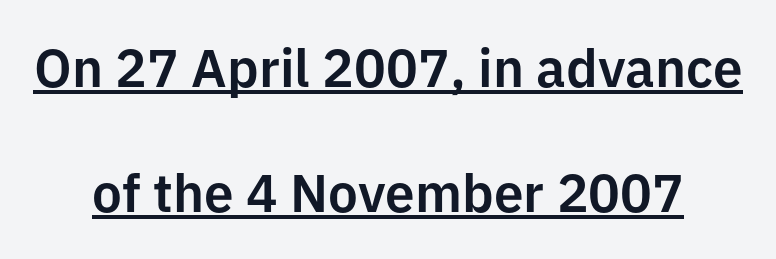
The image shows 53 px sans-serif type, upright; set centered, loose line spacing (2.35x), normal letter spacing, underlined; low stroke contrast and a medium x-height.
